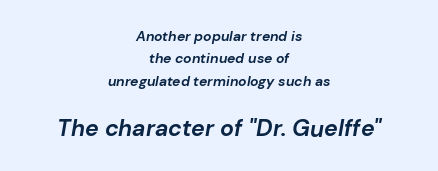
{"italic": "yes", "lean": "right", "slant_degrees": 10, "bold": "yes", "underline": "no", "align": "center", "line_spacing": "normal", "line_spacing_ratio": 1.6, "letter_spacing": "normal", "letter_spacing_em": 0.0, "larger_block": "second", "size_ratio": 1.64, "glyph_px": 23}
